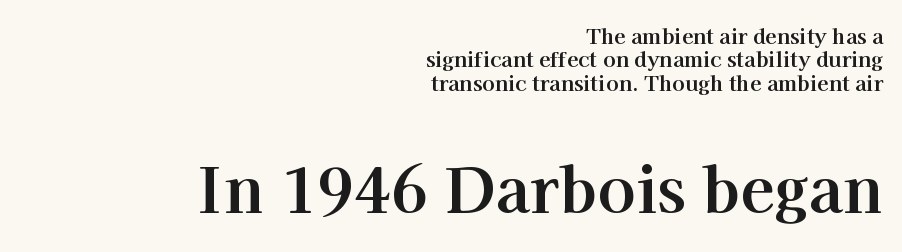
The letters advance in unequal steps, a hallmark of proportional type. I'd call this a serif setting — the letters wear small feet. You'd pick this weight for a headline — it's a proper bold. Two sizes are in play, and the larger belongs to the second block.
